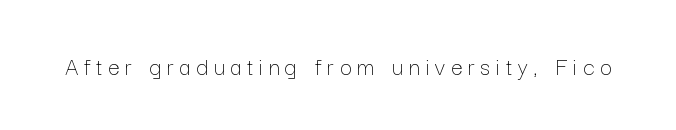
{"italic": "no", "bold": "no", "underline": "no", "letter_spacing": "wide", "letter_spacing_em": 0.22, "glyph_px": 26}
